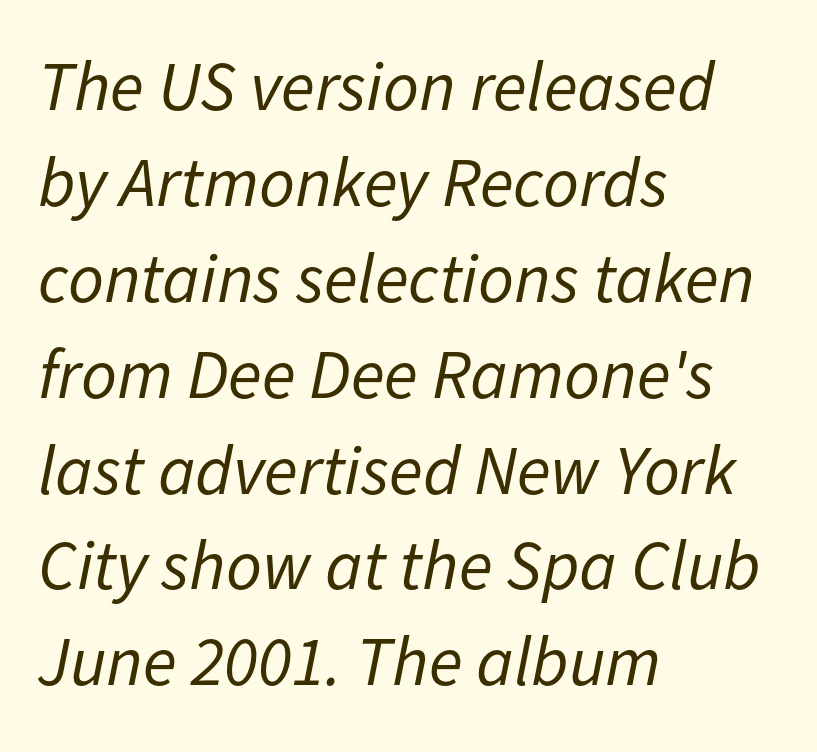
The image shows 70 px regular-weight type, italic (leaning right); set left-aligned, normal line spacing (1.37x), normal letter spacing, not underlined; low stroke contrast and a medium x-height.
